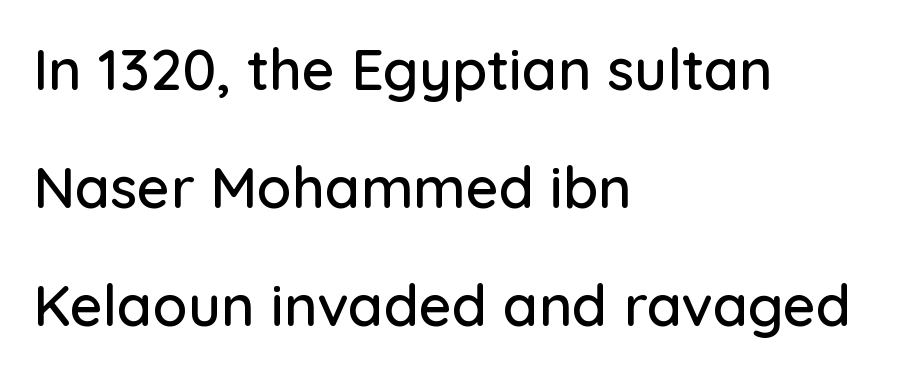
Q: Is the text italic (slanted)? A: No, it is upright.
Q: Is the typeface a serif or a sans-serif typeface? A: Sans-serif.
Q: Is the text underlined? A: No.
Q: How is the paragraph aligned? A: Left-aligned.
Q: Is the spacing between letters normal or unusually wide? A: Normal.
Q: Is the spacing between lines tight, normal or loose? A: Loose.
Q: Width (condensed, normal, or wide)? A: Normal.
Q: Stroke contrast? A: Low.
Q: x-height? A: Medium.
Q: Monospaced? A: No.
